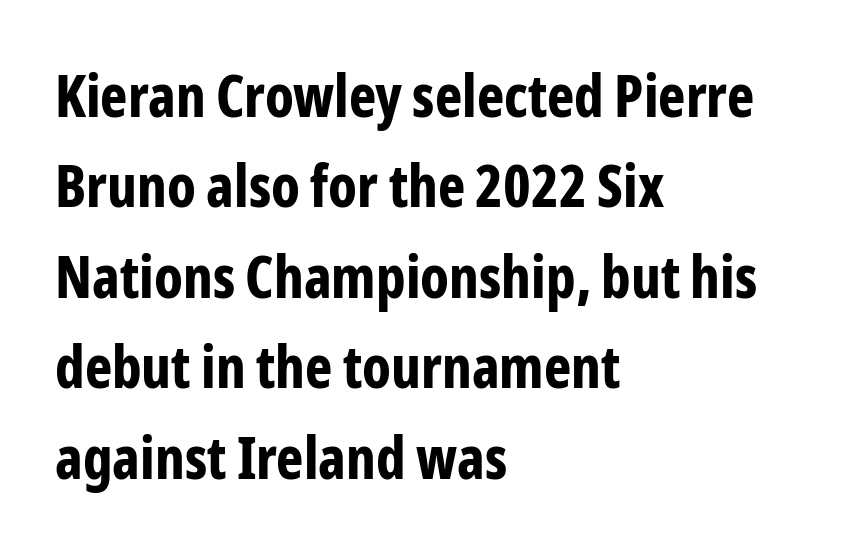
{"serif": "no", "italic": "no", "bold": "yes", "weight": "bold", "width": "condensed", "stroke_contrast": "low", "x_height": "medium", "monospaced": "no", "underline": "no", "align": "left", "line_spacing": "normal", "line_spacing_ratio": 1.56, "letter_spacing": "normal", "letter_spacing_em": 0.0, "glyph_px": 58}
